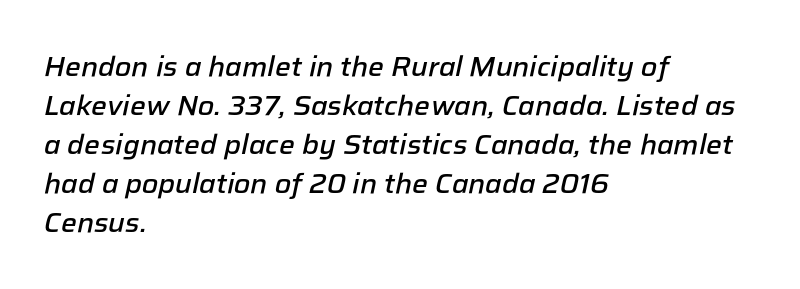
Q: Is the text bold? A: Semi-bold.
Q: Is the text italic (slanted)? A: Yes, it leans right by about 12 degrees.
Q: Is the text underlined? A: No.
Q: How is the paragraph aligned? A: Left-aligned.
Q: Is the spacing between letters normal or unusually wide? A: Normal.
Q: Is the spacing between lines tight, normal or loose? A: Normal.
Q: Width (condensed, normal, or wide)? A: Normal.
Q: Stroke contrast? A: Low.
Q: x-height? A: Medium.
Q: Monospaced? A: No.
